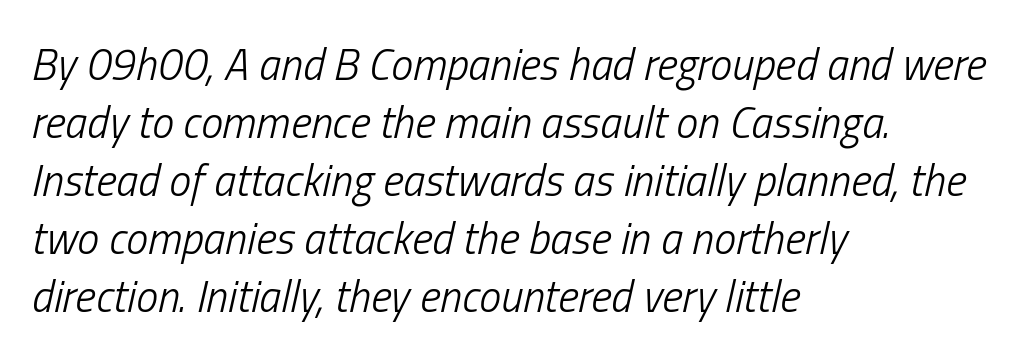
Visually the block forms a straight wall on the left and a jagged coastline on the right. The letterforms sit shoulder to shoulder at normal distance. A clean baseline with only descenders dipping below it. The rendering applies a slant to the glyphs. The face used here is proportionally spaced, like ordinary book or web type. The typeface has the unassuming heft of standard copy or less.
